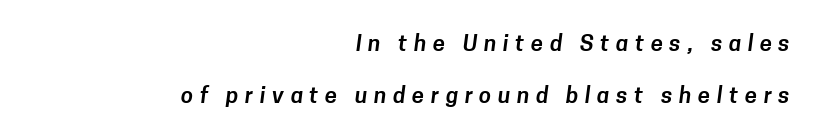
The image shows 22 px text type; set right-aligned, loose line spacing (2.37x), unusually wide letter spacing (+0.3 em), not underlined.
